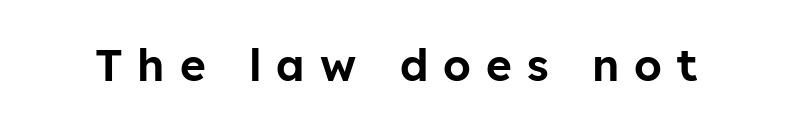
Q: Is the text italic (slanted)? A: No, it is upright.
Q: Is the typeface a serif or a sans-serif typeface? A: Sans-serif.
Q: Is the text underlined? A: No.
Q: Is the spacing between letters normal or unusually wide? A: Unusually wide.
Q: Width (condensed, normal, or wide)? A: Normal.
Q: Stroke contrast? A: Low.
Q: x-height? A: Medium.
Q: Monospaced? A: No.
